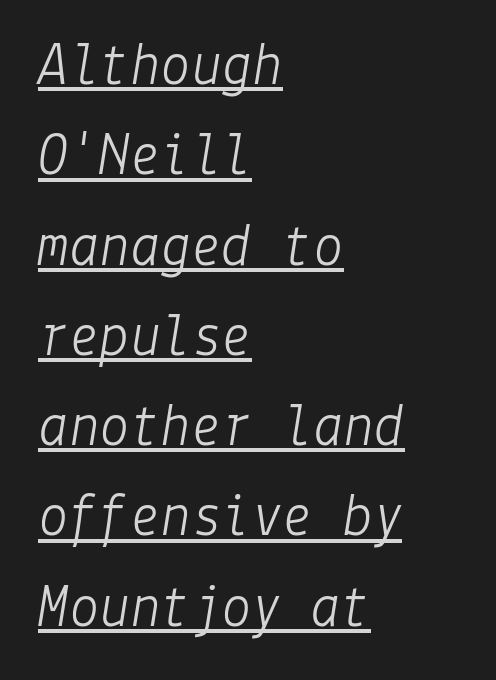
{"italic": "yes", "lean": "right", "slant_degrees": 9, "bold": "no", "weight": "light", "width": "normal", "stroke_contrast": "low", "x_height": "medium", "underline": "yes", "align": "left", "line_spacing": "normal", "line_spacing_ratio": 1.48, "letter_spacing": "normal", "letter_spacing_em": 0.0, "glyph_px": 61}
